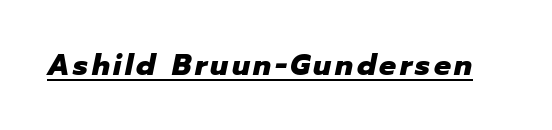
Q: Is the text bold? A: Yes.
Q: Is the text italic (slanted)? A: Yes, it leans right by about 12 degrees.
Q: Is the text underlined? A: Yes.
Q: Width (condensed, normal, or wide)? A: Normal.
Q: Stroke contrast? A: Low.
Q: x-height? A: Medium.
Q: Monospaced? A: No.
